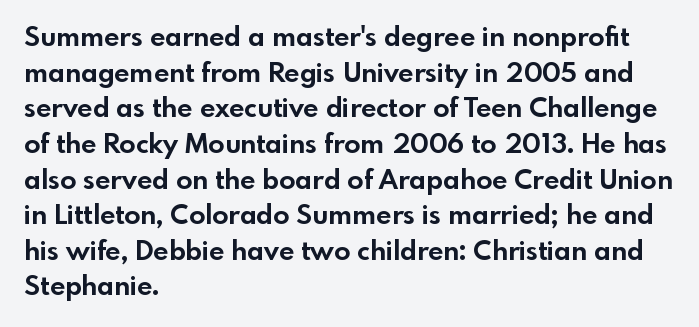
{"italic": "no", "bold": "yes", "underline": "no", "align": "left", "line_spacing": "normal", "line_spacing_ratio": 1.32, "letter_spacing": "normal", "letter_spacing_em": 0.0, "glyph_px": 27}
